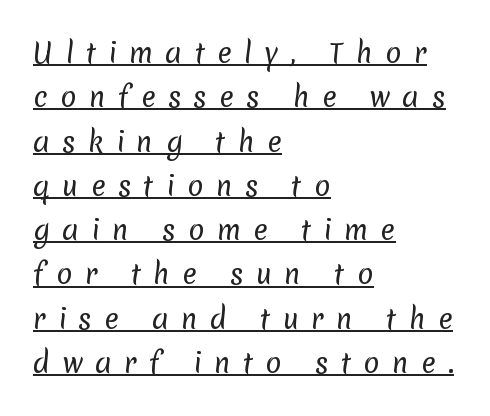
{"bold": "no", "underline": "yes", "align": "left", "line_spacing": "normal", "line_spacing_ratio": 1.64, "letter_spacing": "wide", "letter_spacing_em": 0.45, "glyph_px": 27}
